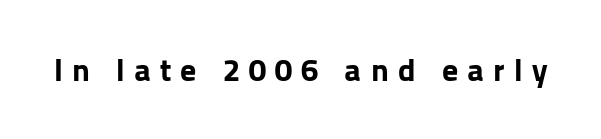
The image shows 32 px bold sans-serif type, upright; set unusually wide letter spacing (+0.29 em), not underlined; low stroke contrast and a medium x-height.
